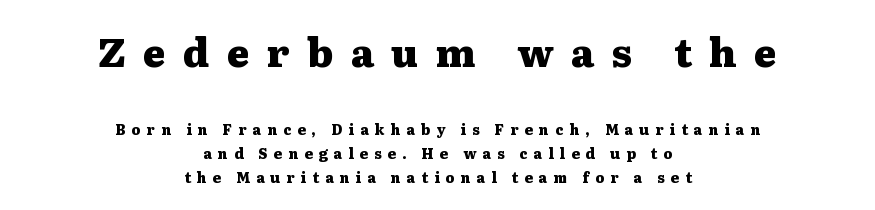
The axis of the letterforms is exactly vertical. Size contrast runs from large at the top to small at the bottom. Display-style spreading of the glyphs; the letterfit is very open. Is the block centered? Yes — each line is placed symmetrically about the middle.
